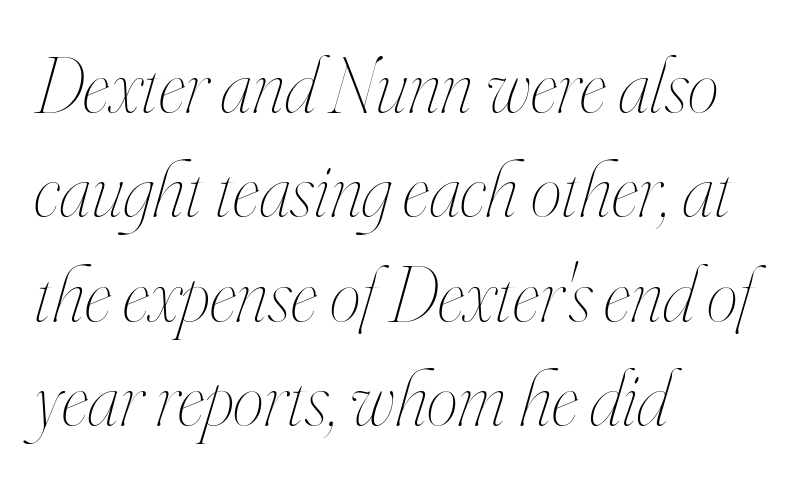
Q: Is the text bold? A: No.
Q: Is the text italic (slanted)? A: Yes, it leans right by about 16 degrees.
Q: Is the text underlined? A: No.
Q: How is the paragraph aligned? A: Left-aligned.
Q: Is the spacing between letters normal or unusually wide? A: Normal.
Q: Is the spacing between lines tight, normal or loose? A: Normal.
Q: Width (condensed, normal, or wide)? A: Condensed.
Q: Stroke contrast? A: High.
Q: x-height? A: Small.
Q: Monospaced? A: No.
